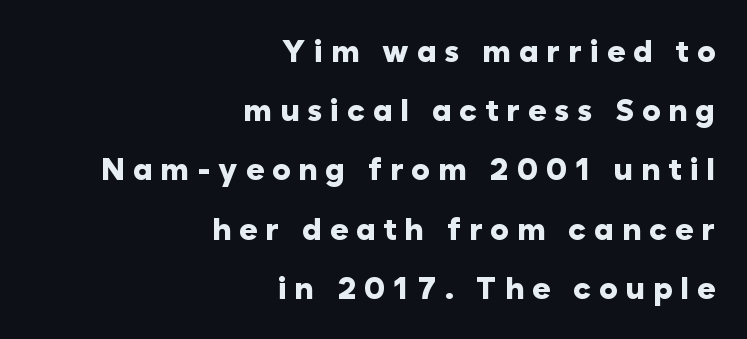
Q: Is the text bold? A: Yes.
Q: Is the text italic (slanted)? A: No, it is upright.
Q: Is the typeface a serif or a sans-serif typeface? A: Sans-serif.
Q: Is the text underlined? A: No.
Q: How is the paragraph aligned? A: Right-aligned.
Q: Is the spacing between letters normal or unusually wide? A: Unusually wide.
Q: Is the spacing between lines tight, normal or loose? A: Loose.
Q: Width (condensed, normal, or wide)? A: Normal.
Q: Stroke contrast? A: Low.
Q: x-height? A: Medium.
Q: Monospaced? A: No.
